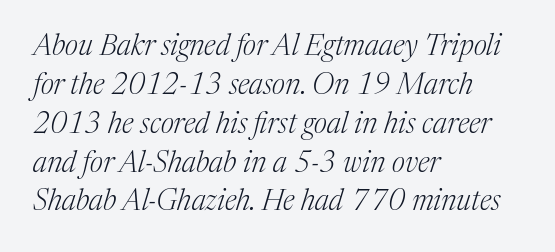
Q: Is the text bold? A: No.
Q: Is the text italic (slanted)? A: Yes, it leans right by about 17 degrees.
Q: Is the typeface a serif or a sans-serif typeface? A: Serif.
Q: Is the text underlined? A: No.
Q: How is the paragraph aligned? A: Left-aligned.
Q: Is the spacing between letters normal or unusually wide? A: Normal.
Q: Is the spacing between lines tight, normal or loose? A: Normal.
Q: Width (condensed, normal, or wide)? A: Normal.
Q: Stroke contrast? A: Medium.
Q: x-height? A: Medium.
Q: Monospaced? A: No.
